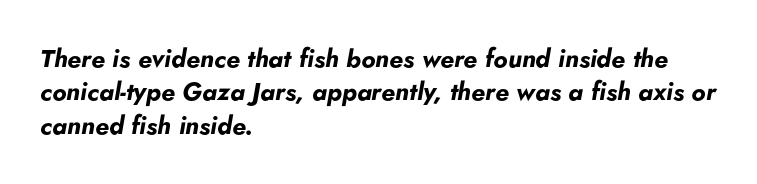
Is the type slanted? Yes — the strokes lean at a clear angle. Characters follow at the spacing the type designer built in. Evenly set lines give the paragraph a standard silhouette. The space directly below the letters is spotless.
